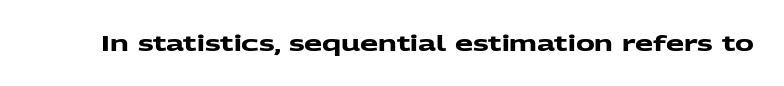
{"bold": "yes", "underline": "no", "letter_spacing": "normal", "letter_spacing_em": 0.0, "glyph_px": 21}
